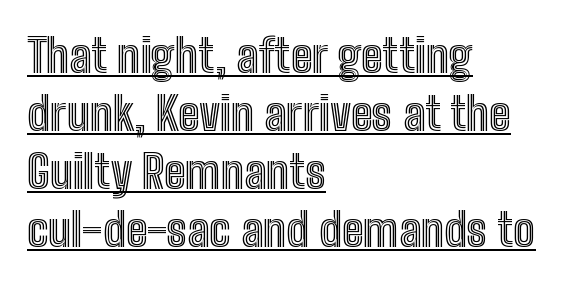
Alignment: flush left. Like a heading marked for emphasis, these lines bear an underscore. Words appear dense and cohesive because spacing is normal. One glance says typical: line gaps are just what's usual. The rendering uses natural spacing where letterforms have individual widths.
